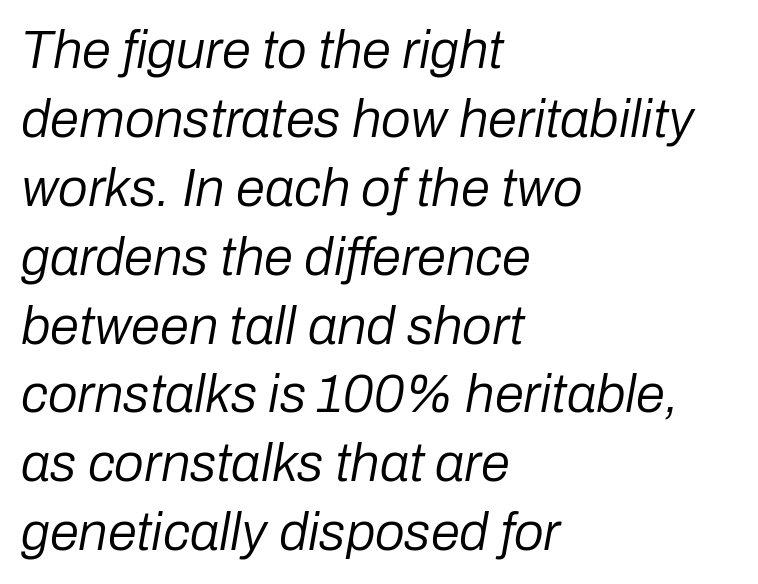
The axis of the letterforms is tilted away from vertical. Baseline-to-baseline distance is the conventional proportion of letter height. Anything drawn beneath the words? Only blank space. Each line starts at the same left margin while the right side varies.
